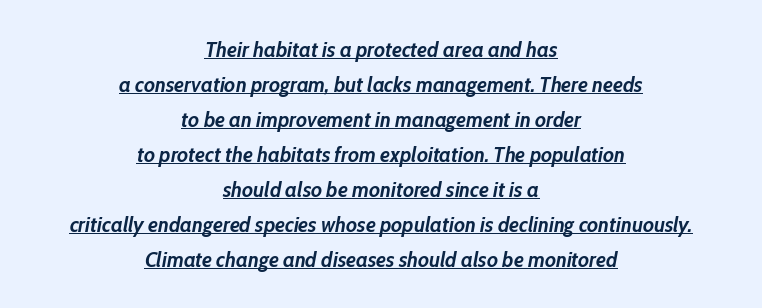
A typographer would call this underscored text. This sample uses plain, unmodified letter spacing. The vertical gap from one line to the next is medium. Stroke thickness is high; the sample reads as a true bold. Does the copy run flush right? No — it is centered line by line. If you drew a line through each stem, it would be angled.
